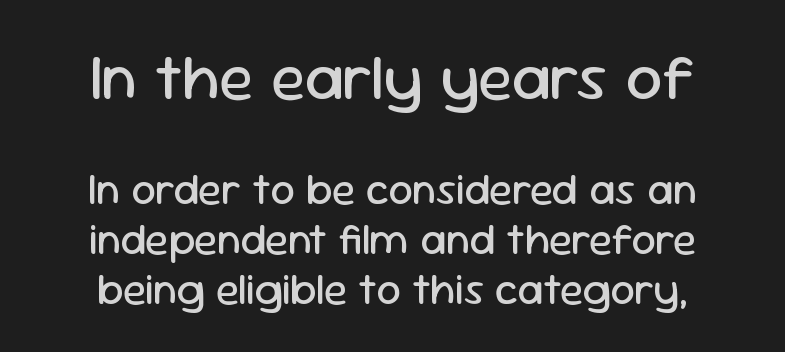
Q: Is the text bold? A: No.
Q: Is the text italic (slanted)? A: No, it is upright.
Q: Is the typeface a serif or a sans-serif typeface? A: Sans-serif.
Q: Is the text underlined? A: No.
Q: How is the paragraph aligned? A: Centered.
Q: Is the spacing between letters normal or unusually wide? A: Normal.
Q: Which block of text is set in a larger size, the first (top) or the second (bottom)? A: The first (top) one.
Q: Width (condensed, normal, or wide)? A: Normal.
Q: Stroke contrast? A: Low.
Q: x-height? A: Medium.
Q: Monospaced? A: No.
